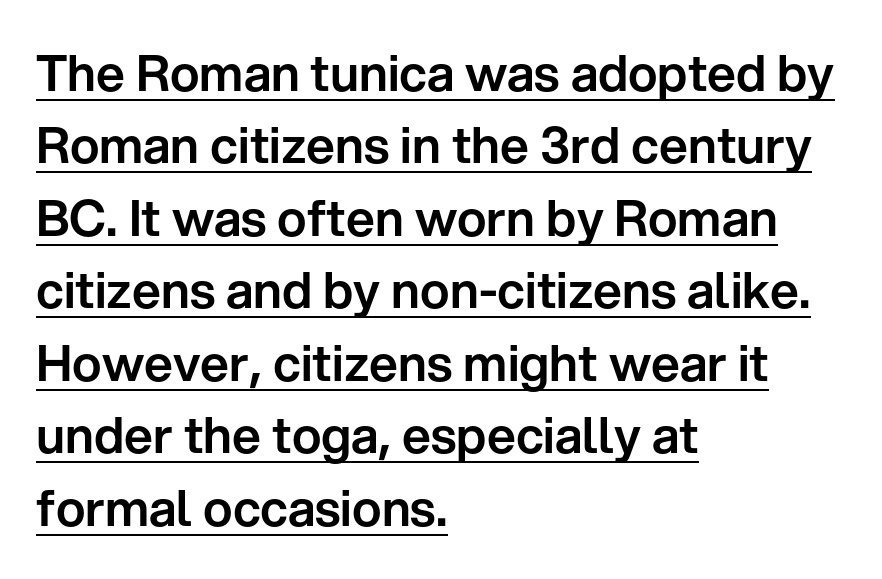
{"serif": "no", "italic": "no", "width": "normal", "stroke_contrast": "low", "x_height": "medium", "monospaced": "no", "underline": "yes", "align": "left", "line_spacing": "normal", "line_spacing_ratio": 1.45, "letter_spacing": "normal", "letter_spacing_em": 0.0, "glyph_px": 50}
